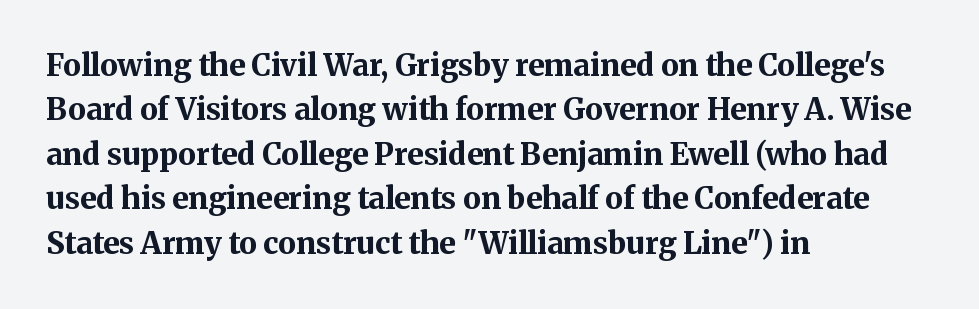
The image shows 30 px bold serif type, upright; set left-aligned, normal line spacing (1.48x), normal letter spacing, not underlined; medium stroke contrast and a medium x-height.
